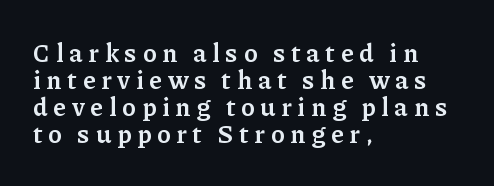
{"italic": "no", "bold": "semi", "underline": "no", "align": "left", "line_spacing": "tight", "line_spacing_ratio": 1.04, "letter_spacing": "wide", "letter_spacing_em": 0.23, "glyph_px": 26}
